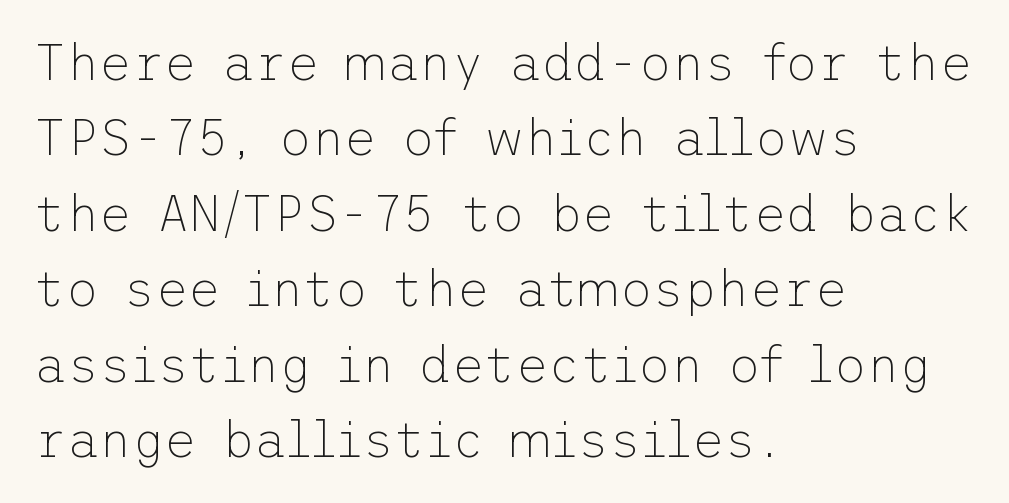
Q: Is the text bold? A: No.
Q: Is the text italic (slanted)? A: No, it is upright.
Q: Is the typeface a serif or a sans-serif typeface? A: Sans-serif.
Q: Is the text underlined? A: No.
Q: How is the paragraph aligned? A: Left-aligned.
Q: Is the spacing between letters normal or unusually wide? A: Normal.
Q: Is the spacing between lines tight, normal or loose? A: Normal.
Q: Width (condensed, normal, or wide)? A: Normal.
Q: Stroke contrast? A: Low.
Q: x-height? A: Medium.
